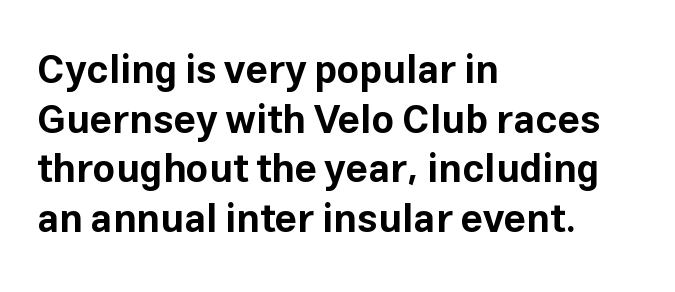
{"serif": "no", "italic": "no", "bold": "yes", "weight": "bold", "width": "normal", "stroke_contrast": "low", "x_height": "medium", "monospaced": "no", "underline": "no", "align": "left", "line_spacing": "normal", "line_spacing_ratio": 1.27, "letter_spacing": "normal", "letter_spacing_em": 0.0, "glyph_px": 39}
